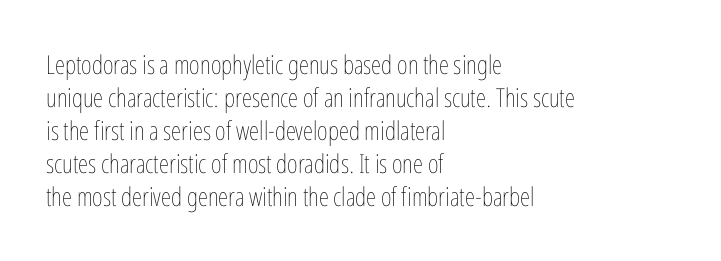
{"italic": "no", "bold": "no", "underline": "no", "align": "left", "line_spacing": "normal", "line_spacing_ratio": 1.27, "letter_spacing": "normal", "letter_spacing_em": 0.0, "glyph_px": 26}
